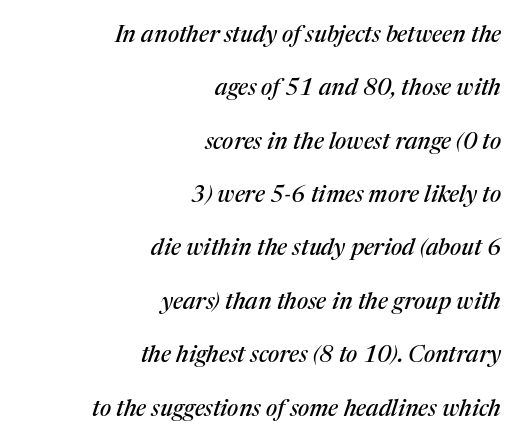
{"italic": "yes", "lean": "right", "slant_degrees": 17, "underline": "no", "align": "right", "line_spacing": "loose", "line_spacing_ratio": 2.32, "letter_spacing": "normal", "letter_spacing_em": 0.0, "glyph_px": 23}
